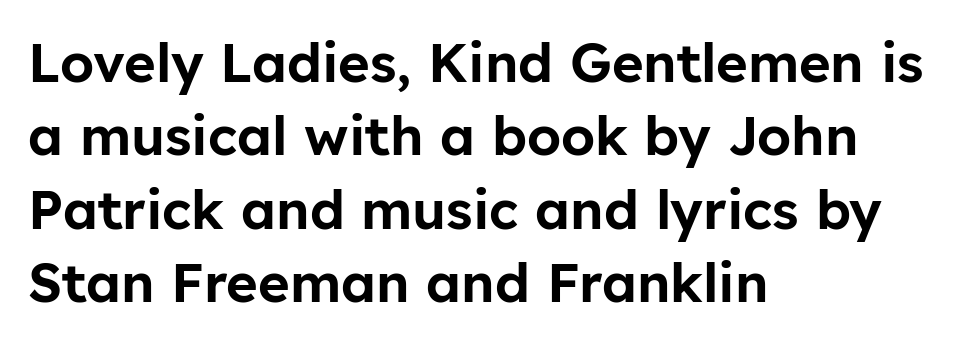
The image shows 54 px sans-serif type, upright; set left-aligned, normal line spacing (1.36x), normal letter spacing, not underlined; low stroke contrast and a medium x-height.
